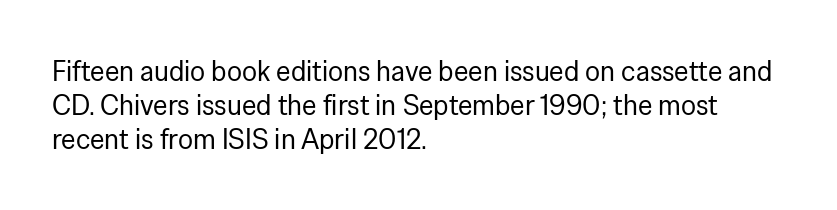
The image shows 28 px regular-weight sans-serif type, upright; set left-aligned, line spacing 1.21x, normal letter spacing, not underlined; low stroke contrast and a medium x-height.
